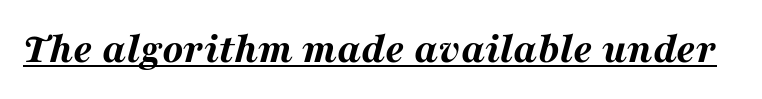
{"italic": "yes", "lean": "right", "slant_degrees": 16, "bold": "yes", "weight": "bold", "width": "wide", "stroke_contrast": "medium", "x_height": "medium", "monospaced": "no", "underline": "yes", "letter_spacing": "normal", "letter_spacing_em": 0.0, "glyph_px": 43}
